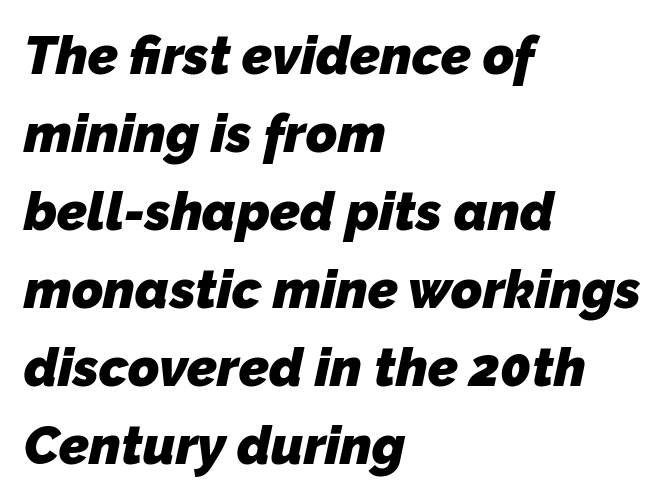
{"serif": "no", "bold": "yes", "weight": "heavy", "width": "normal", "stroke_contrast": "low", "x_height": "medium", "monospaced": "no", "underline": "no", "align": "left", "line_spacing": "normal", "line_spacing_ratio": 1.47, "letter_spacing": "normal", "letter_spacing_em": 0.0, "glyph_px": 53}
